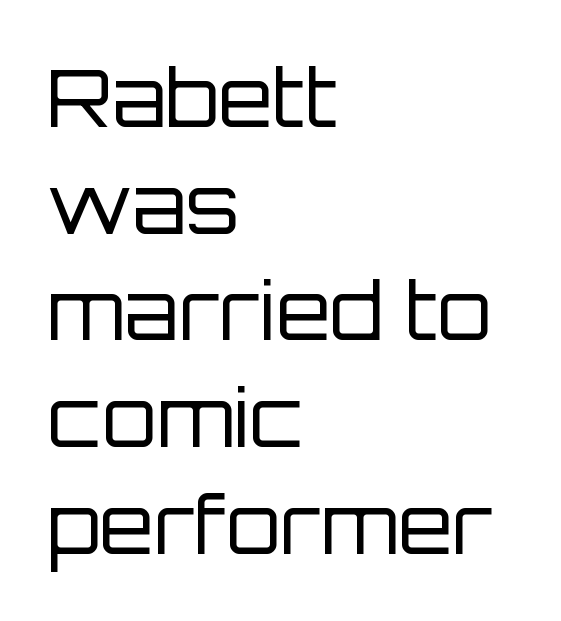
{"serif": "no", "italic": "no", "bold": "no", "weight": "regular", "width": "normal", "stroke_contrast": "low", "x_height": "large", "monospaced": "no", "underline": "no", "align": "left", "line_spacing": "normal", "line_spacing_ratio": 1.35, "letter_spacing": "normal", "letter_spacing_em": 0.0, "glyph_px": 79}
